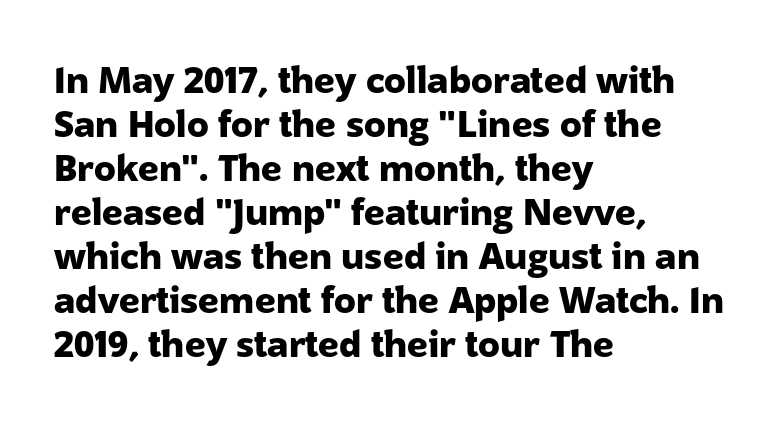
Is the letter spacing exaggerated? No — it looks like the ordinary default. A dark, heavy texture on the line: the type is bold. Any mark beneath the type? The region is blank. Left-aligned paragraph, ragged on the right. The rendering uses natural spacing where letterforms have individual widths.
